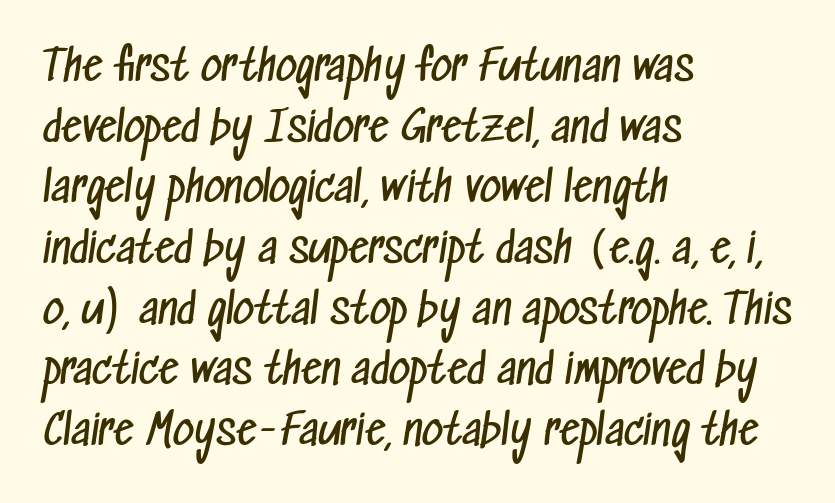
The image shows 41 px regular-weight, condensed sans-serif type; set left-aligned, normal line spacing (1.48x), normal letter spacing, not underlined; low stroke contrast and a medium x-height.
